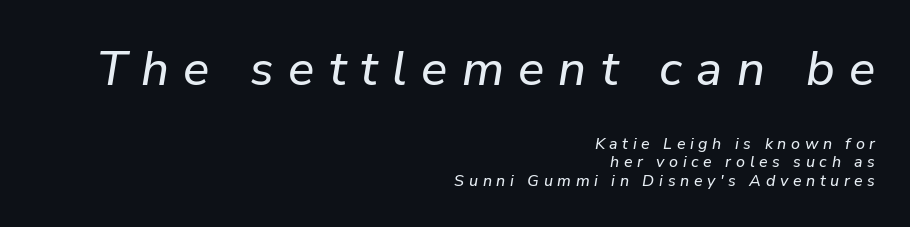
{"italic": "yes", "lean": "right", "slant_degrees": 9, "width": "normal", "stroke_contrast": "low", "x_height": "medium", "monospaced": "no", "underline": "no", "align": "right", "line_spacing_ratio": 1.17, "letter_spacing": "wide", "letter_spacing_em": 0.29, "larger_block": "first", "size_ratio": 3.06, "glyph_px": 49}
